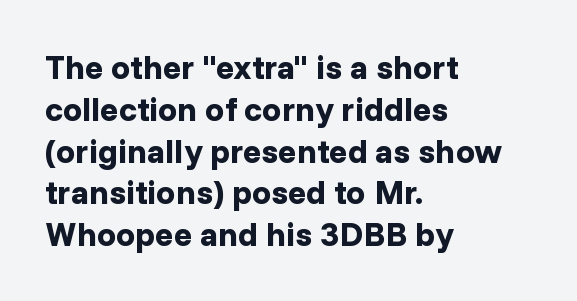
{"serif": "no", "italic": "no", "bold": "yes", "weight": "bold", "width": "normal", "stroke_contrast": "low", "x_height": "medium", "monospaced": "no", "underline": "no", "align": "left", "line_spacing_ratio": 1.23, "letter_spacing": "normal", "letter_spacing_em": 0.0, "glyph_px": 34}
